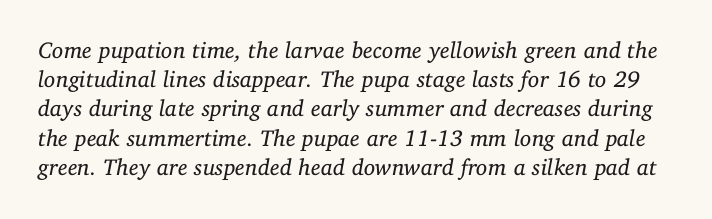
The image shows 23 px text type, italic (leaning right); set normal line spacing (1.27x), normal letter spacing, not underlined.
